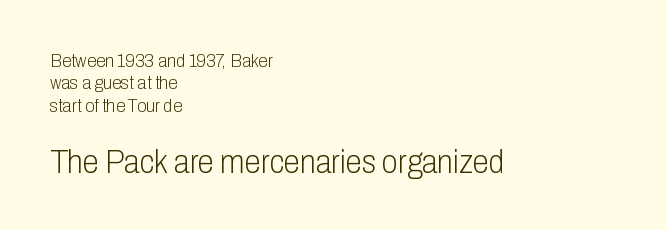
The image shows 33 px light, condensed sans-serif type, upright; set left-aligned, line spacing 1.18x, normal letter spacing, not underlined; the second (bottom) block is 1.74x larger; low stroke contrast and a medium x-height.
